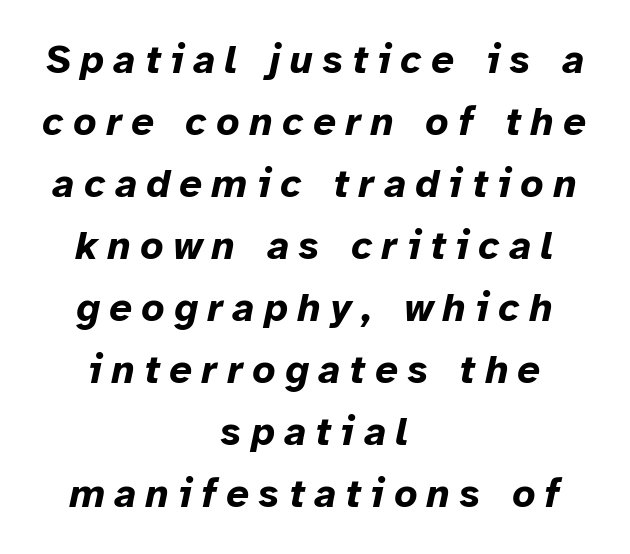
These lines are rendered in a variable-pitch font. Anything drawn beneath the words? Only blank space. The designer left line spacing at the default. Letter spacing: wide. On the weight axis this lands at bold, roughly 700.
